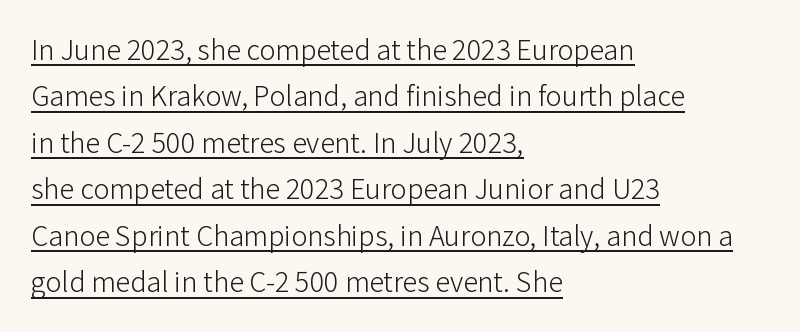
Stem width sits at or under what a default text font uses. Vertical spacing — default. You can tell it's not italic because the verticals are truly vertical. Note the varied advance widths — an 'i' is clearly narrower than an 'm'. The lines are quadded left.
